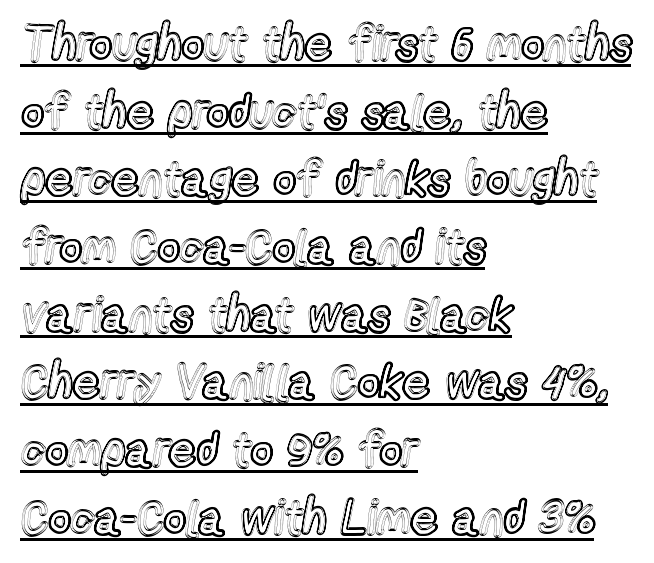
Caption: multi-line text, flush left, ragged right. Baseline-to-baseline distance is the conventional proportion of letter height. In designer terms, the underline attribute is active on this setting. Looks like regular typesetting: each glyph gets only the width it needs.
